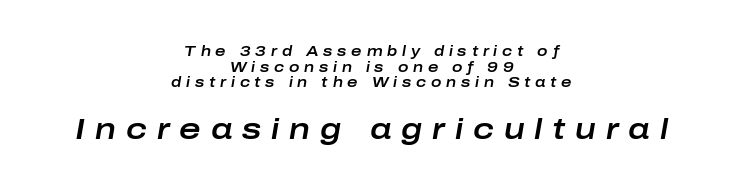
Q: Is the text italic (slanted)? A: Yes, it leans right by about 10 degrees.
Q: Is the text underlined? A: No.
Q: How is the paragraph aligned? A: Centered.
Q: Is the spacing between letters normal or unusually wide? A: Unusually wide.
Q: Is the spacing between lines tight, normal or loose? A: Tight.
Q: Which block of text is set in a larger size, the first (top) or the second (bottom)? A: The second (bottom) one.
Q: Width (condensed, normal, or wide)? A: Wide.
Q: Stroke contrast? A: Low.
Q: x-height? A: Medium.
Q: Monospaced? A: No.
